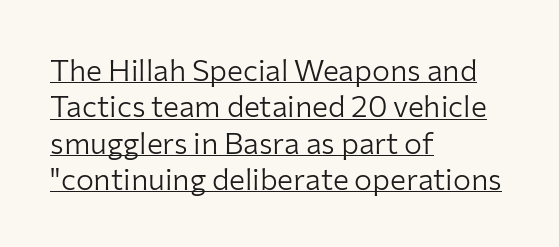
The image shows 30 px light sans-serif type, upright; set left-aligned, line spacing 1.21x, normal letter spacing, underlined; low stroke contrast and a medium x-height.
